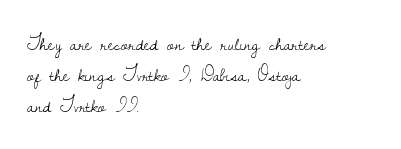
Unmarked baselines from the first word to the last. Between one letter and the next there's only the usual sliver of space. Left-aligned paragraph, ragged on the right. Compared with typical paragraphs, the rows here are spaced about the same.
